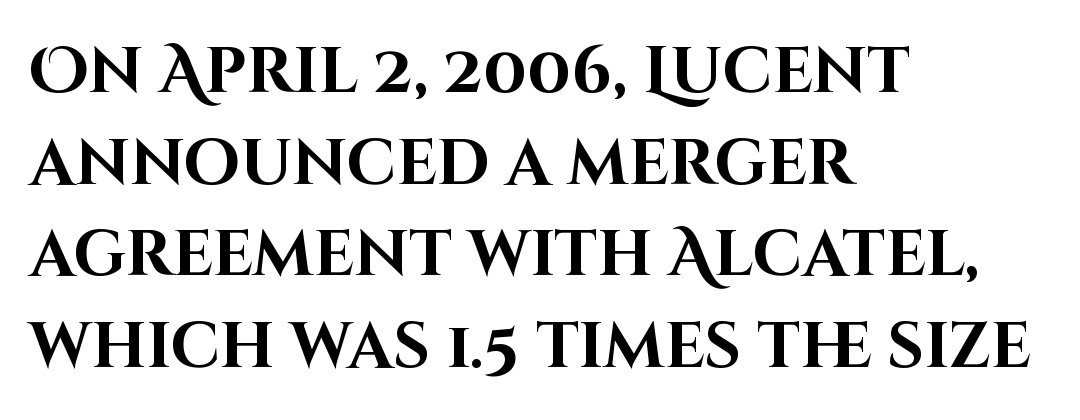
The image shows 64 px bold sans-serif type, upright; set left-aligned, normal line spacing (1.43x), normal letter spacing, not underlined; high stroke contrast and a large x-height.
